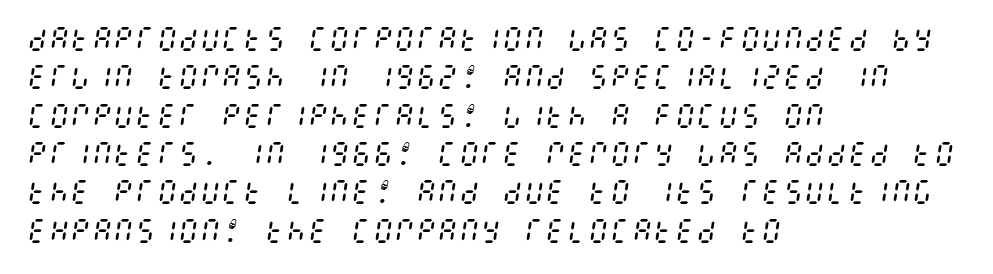
{"italic": "yes", "lean": "right", "slant_degrees": 8, "bold": "no", "underline": "no", "align": "left", "line_spacing": "normal", "line_spacing_ratio": 1.42, "letter_spacing": "normal", "letter_spacing_em": 0.0, "glyph_px": 27}
